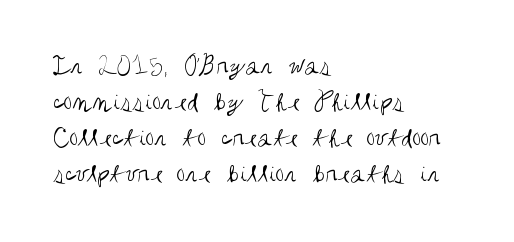
{"serif": "no", "bold": "no", "weight": "regular", "width": "condensed", "stroke_contrast": "medium", "x_height": "large", "monospaced": "no", "underline": "no", "align": "left", "line_spacing": "normal", "line_spacing_ratio": 1.28, "letter_spacing": "normal", "letter_spacing_em": 0.0, "glyph_px": 28}
